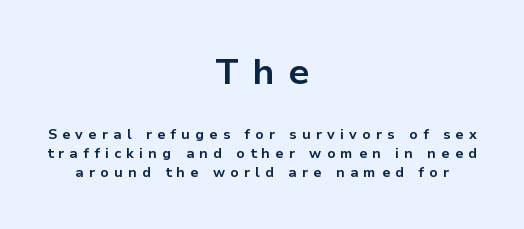
Q: Is the text bold? A: Yes.
Q: Is the text italic (slanted)? A: No, it is upright.
Q: Is the typeface a serif or a sans-serif typeface? A: Sans-serif.
Q: Is the text underlined? A: No.
Q: How is the paragraph aligned? A: Centered.
Q: Is the spacing between letters normal or unusually wide? A: Unusually wide.
Q: Is the spacing between lines tight, normal or loose? A: Normal.
Q: Which block of text is set in a larger size, the first (top) or the second (bottom)? A: The first (top) one.
Q: Width (condensed, normal, or wide)? A: Normal.
Q: Stroke contrast? A: Low.
Q: x-height? A: Medium.
Q: Monospaced? A: No.
